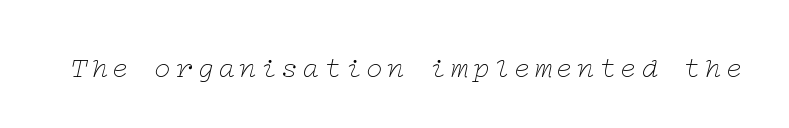
Q: Is the text bold? A: No.
Q: Is the text italic (slanted)? A: Yes, it leans right by about 12 degrees.
Q: Is the typeface a serif or a sans-serif typeface? A: Serif.
Q: Is the text underlined? A: No.
Q: Width (condensed, normal, or wide)? A: Wide.
Q: Stroke contrast? A: Low.
Q: x-height? A: Medium.
